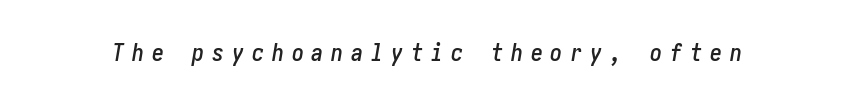
Q: Is the text italic (slanted)? A: Yes, it leans right by about 10 degrees.
Q: Is the text underlined? A: No.
Q: Is the spacing between letters normal or unusually wide? A: Unusually wide.
